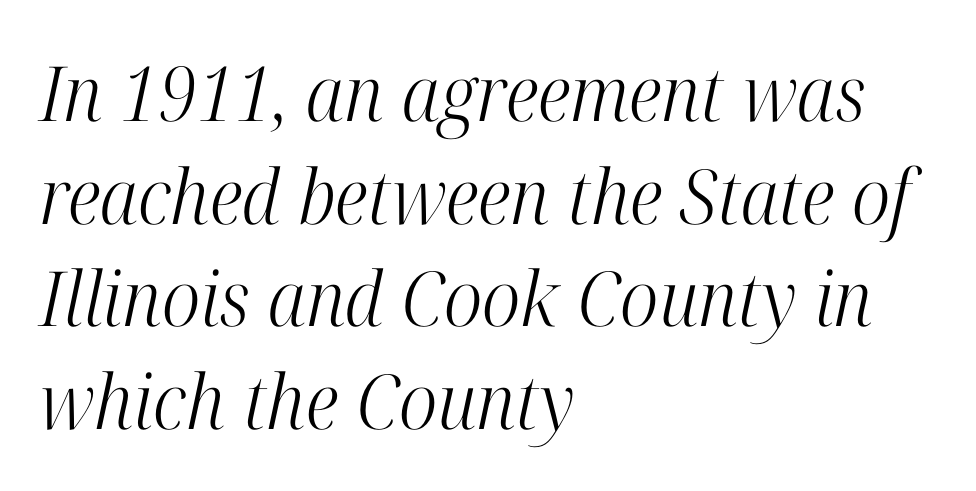
The image shows 76 px light, condensed serif type, italic (leaning right); set left-aligned, normal line spacing (1.35x), normal letter spacing, not underlined; high stroke contrast and a medium x-height.
